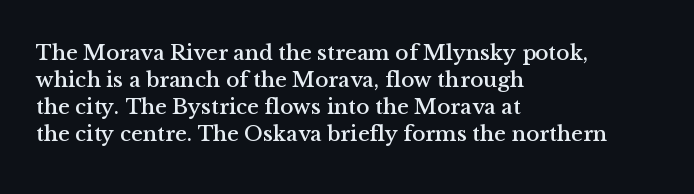
Q: Is the text italic (slanted)? A: No, it is upright.
Q: Is the text underlined? A: No.
Q: How is the paragraph aligned? A: Left-aligned.
Q: Is the spacing between letters normal or unusually wide? A: Normal.
